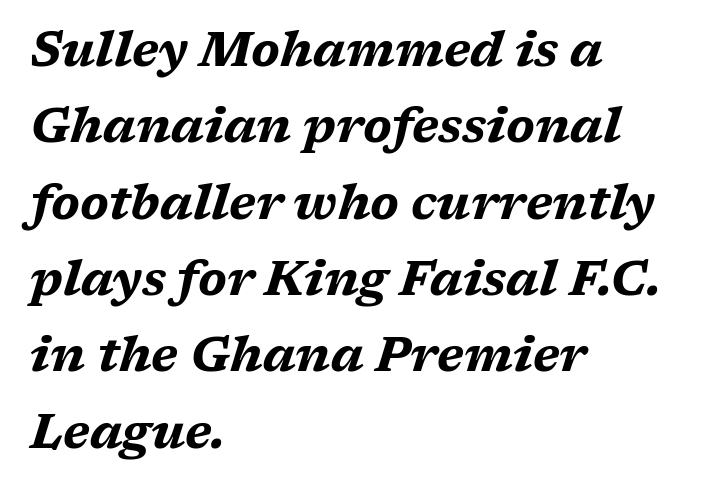
The image shows 48 px bold, wide type, italic (leaning right); set left-aligned, normal line spacing (1.59x), normal letter spacing, not underlined; medium stroke contrast and a medium x-height.
